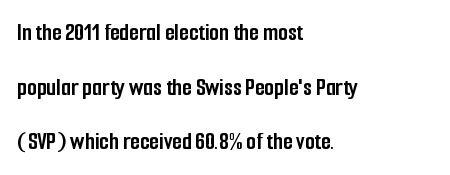
Q: Is the text bold? A: Yes.
Q: Is the text italic (slanted)? A: No, it is upright.
Q: Is the text underlined? A: No.
Q: How is the paragraph aligned? A: Left-aligned.
Q: Is the spacing between letters normal or unusually wide? A: Normal.
Q: Is the spacing between lines tight, normal or loose? A: Loose.
